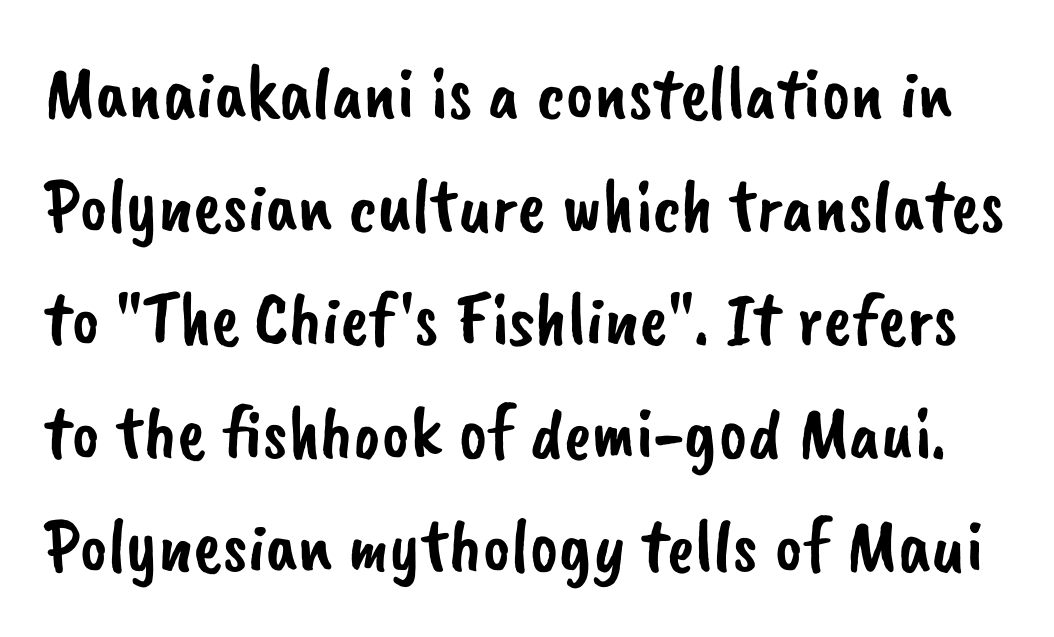
{"serif": "no", "width": "normal", "stroke_contrast": "low", "x_height": "small", "monospaced": "no", "underline": "no", "line_spacing": "normal", "line_spacing_ratio": 1.49, "letter_spacing": "normal", "letter_spacing_em": 0.0, "glyph_px": 76}
